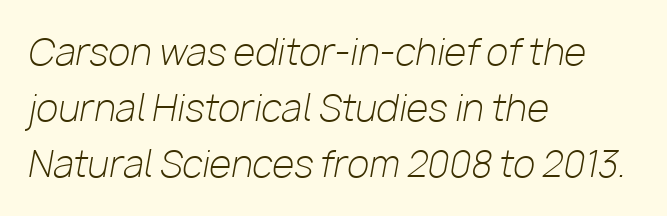
The image shows 36 px light type, italic (leaning right); set left-aligned, normal line spacing (1.56x), normal letter spacing, not underlined; low stroke contrast and a medium x-height.
